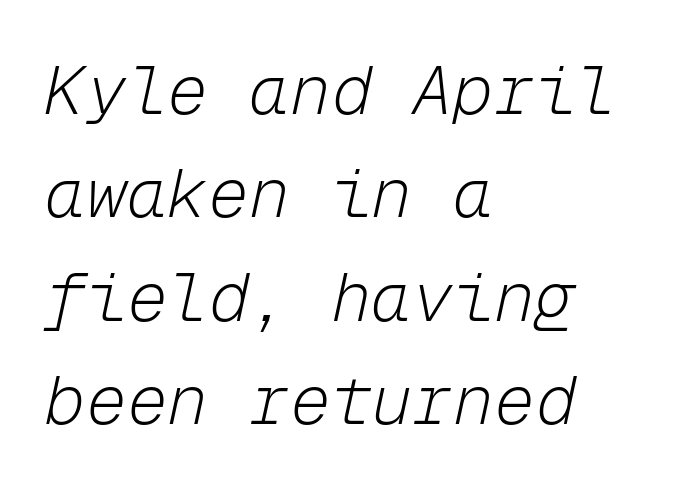
The image shows 68 px light type, italic (leaning right), monospaced; set left-aligned, normal line spacing (1.52x), normal letter spacing, not underlined; low stroke contrast and a medium x-height.
